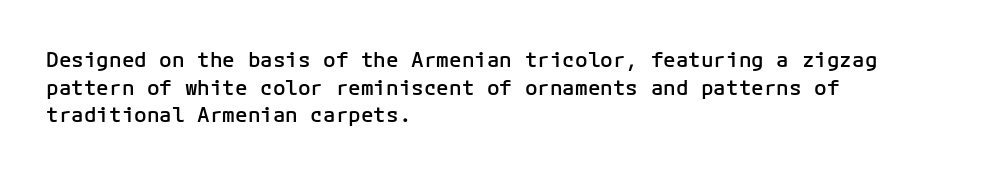
{"italic": "no", "bold": "semi", "underline": "no", "align": "left", "line_spacing": "normal", "line_spacing_ratio": 1.31, "letter_spacing": "normal", "letter_spacing_em": 0.0, "glyph_px": 21}
